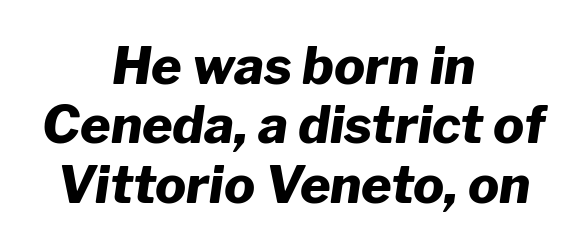
The lines are packed closely together with very little leading. These lines keep a tight, regular rhythm from letter to letter. Is this a fixed-width face? No — the glyphs have proportional, varying widths. The text block is weighted toward neither margin, spreading evenly from the middle.
